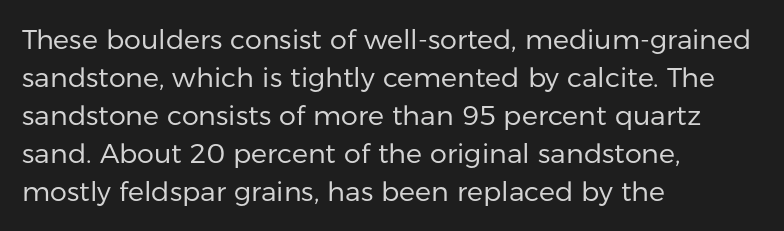
Q: Is the text bold? A: No.
Q: Is the text italic (slanted)? A: No, it is upright.
Q: Is the text underlined? A: No.
Q: How is the paragraph aligned? A: Left-aligned.
Q: Is the spacing between letters normal or unusually wide? A: Normal.
Q: Is the spacing between lines tight, normal or loose? A: Normal.
